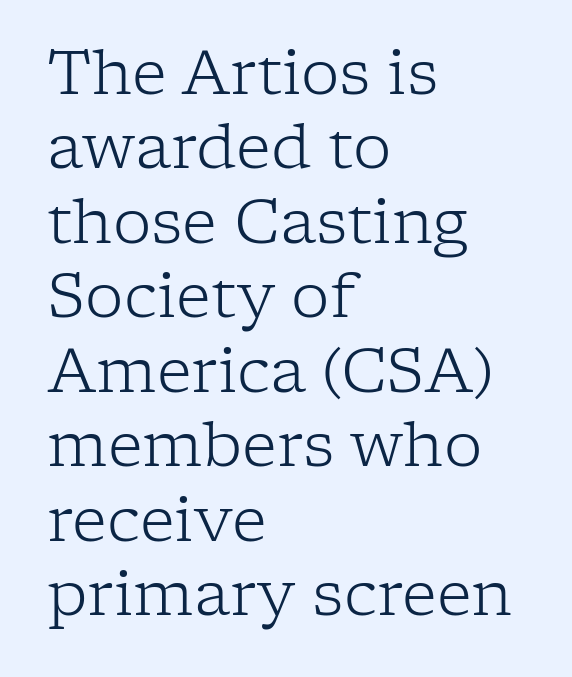
{"serif": "yes", "italic": "no", "bold": "no", "weight": "light", "width": "normal", "stroke_contrast": "low", "x_height": "medium", "monospaced": "no", "underline": "no", "align": "left", "line_spacing_ratio": 1.22, "letter_spacing": "normal", "letter_spacing_em": 0.0, "glyph_px": 61}
